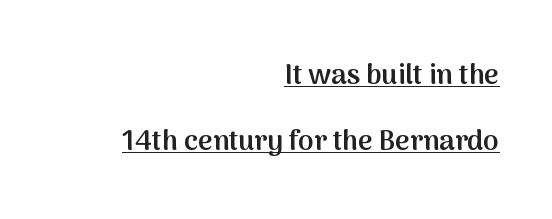
Q: Is the text bold? A: Semi-bold.
Q: Is the text italic (slanted)? A: No, it is upright.
Q: Is the typeface a serif or a sans-serif typeface? A: Sans-serif.
Q: Is the text underlined? A: Yes.
Q: How is the paragraph aligned? A: Right-aligned.
Q: Is the spacing between letters normal or unusually wide? A: Normal.
Q: Is the spacing between lines tight, normal or loose? A: Loose.
Q: Width (condensed, normal, or wide)? A: Normal.
Q: Stroke contrast? A: Medium.
Q: x-height? A: Medium.
Q: Monospaced? A: No.
